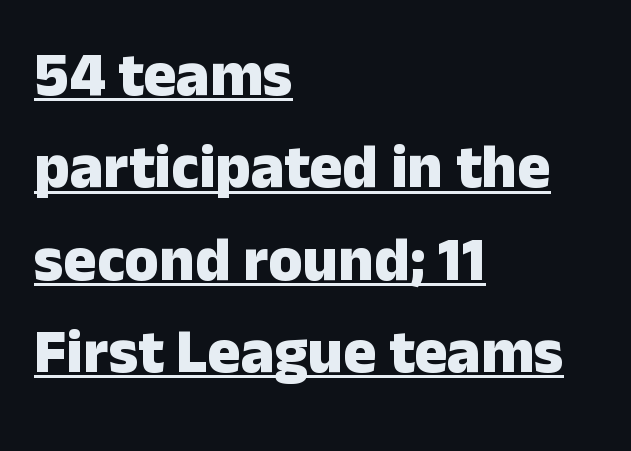
{"serif": "no", "italic": "no", "bold": "yes", "weight": "heavy", "width": "normal", "stroke_contrast": "low", "x_height": "medium", "monospaced": "no", "underline": "yes", "align": "left", "line_spacing": "normal", "line_spacing_ratio": 1.49, "letter_spacing": "normal", "letter_spacing_em": 0.0, "glyph_px": 62}
